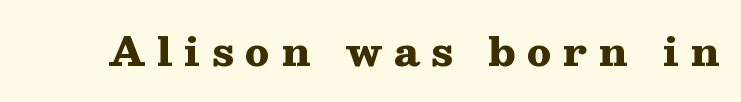
{"serif": "yes", "italic": "no", "bold": "yes", "weight": "heavy", "width": "wide", "stroke_contrast": "medium", "x_height": "medium", "monospaced": "no", "underline": "no", "letter_spacing": "wide", "letter_spacing_em": 0.3, "glyph_px": 39}
